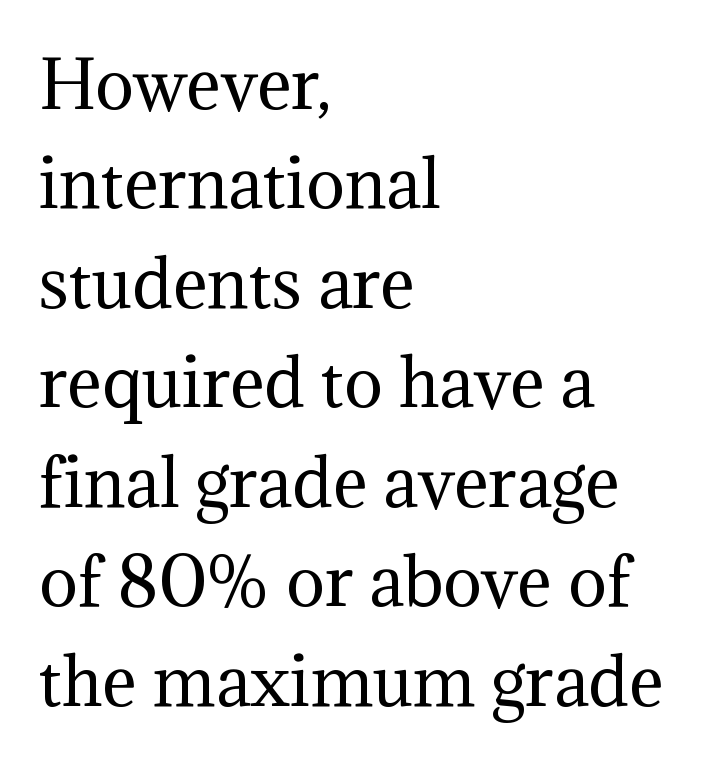
This rendering leaves character spacing at its baseline value. The typeface has the unassuming heft of standard copy or less. The lettering stays uniformly vertical, giving the passage a roman look. Unlike a clean sans, this face finishes its strokes with serifs. The lines sit at an ordinary, default distance from one another. The rag falls on the right side of this text block.
